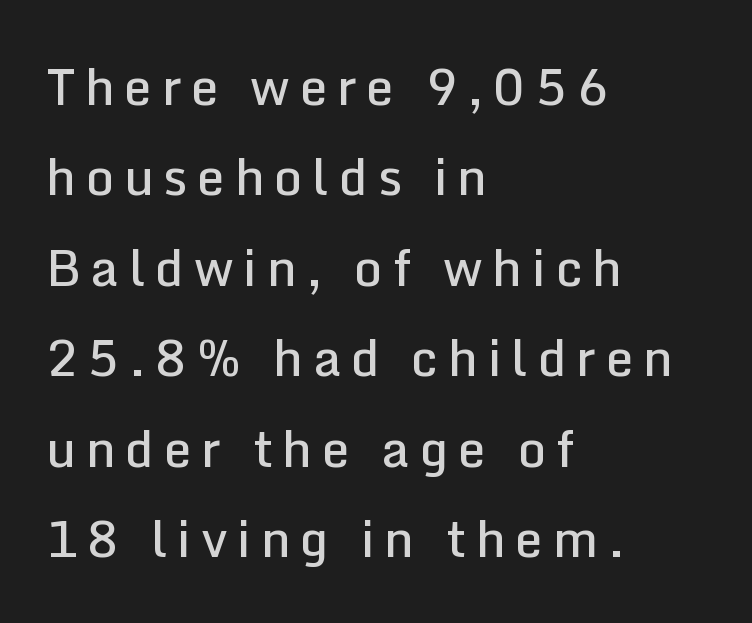
Q: Is the text bold? A: Semi-bold.
Q: Is the text italic (slanted)? A: No, it is upright.
Q: Is the typeface a serif or a sans-serif typeface? A: Sans-serif.
Q: Is the text underlined? A: No.
Q: How is the paragraph aligned? A: Left-aligned.
Q: Width (condensed, normal, or wide)? A: Normal.
Q: Stroke contrast? A: Low.
Q: x-height? A: Medium.
Q: Monospaced? A: No.
